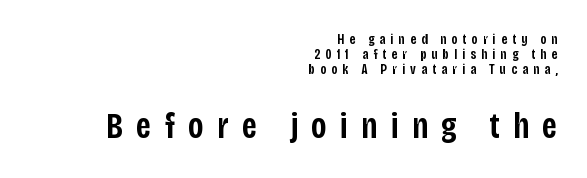
{"serif": "no", "italic": "no", "bold": "semi", "weight": "semibold", "width": "condensed", "stroke_contrast": "low", "x_height": "large", "monospaced": "no", "underline": "no", "align": "right", "line_spacing": "tight", "line_spacing_ratio": 1.07, "letter_spacing": "wide", "letter_spacing_em": 0.37, "larger_block": "second", "size_ratio": 2.57, "glyph_px": 36}
